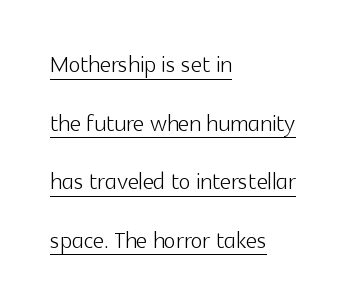
The image shows 31 px light sans-serif type, upright; set left-aligned, line spacing 1.89x, normal letter spacing, underlined; a medium x-height.
